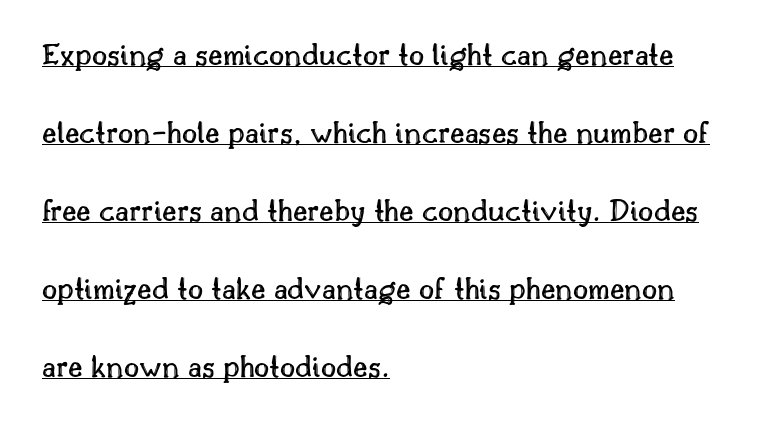
Q: Is the text italic (slanted)? A: No, it is upright.
Q: Is the text underlined? A: Yes.
Q: How is the paragraph aligned? A: Left-aligned.
Q: Is the spacing between letters normal or unusually wide? A: Normal.
Q: Is the spacing between lines tight, normal or loose? A: Loose.
Q: Width (condensed, normal, or wide)? A: Normal.
Q: x-height? A: Small.
Q: Monospaced? A: No.
